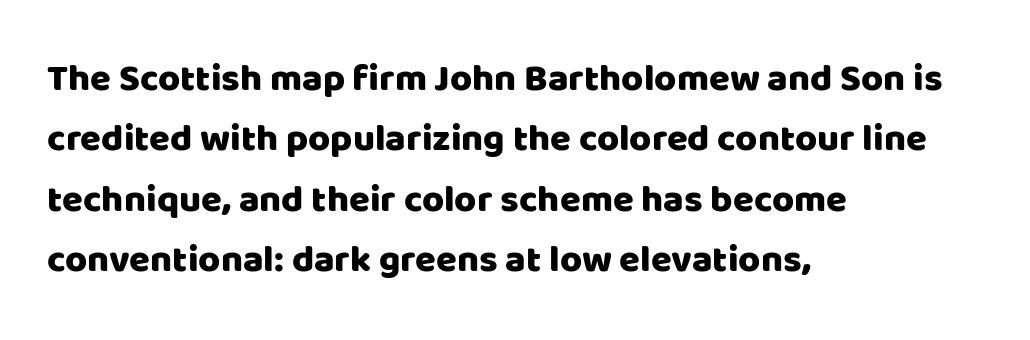
Nope, no serifs anywhere on these letters. These lines are rendered in a variable-pitch font. You could call the tracking neutral — neither tight nor loose. The space beneath each line is pristine and unruled. Quick note: not italic, upright.
